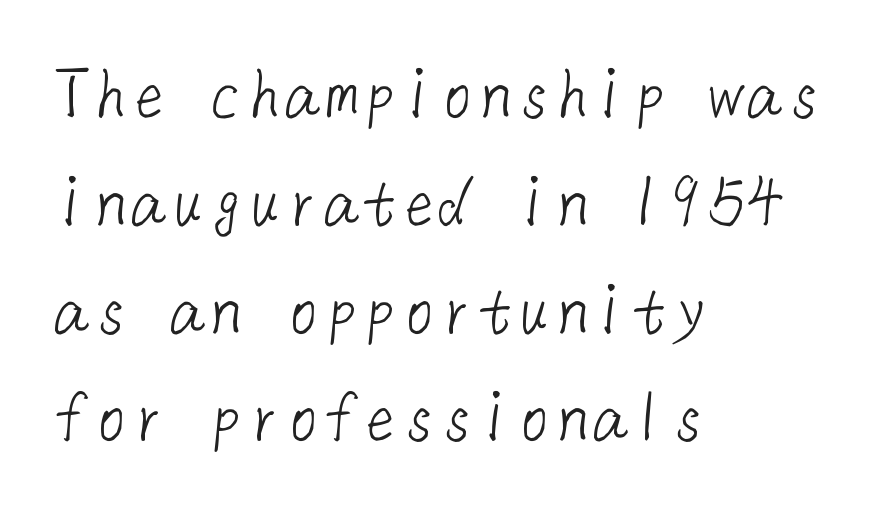
Look at the bottom of the vertical strokes: they stop flat, with no serifs. There is no visible air inserted between adjacent glyphs. Vertically, the passage feels balanced, rows spaced as you'd expect. Descenders are the only things crossing below the line.
